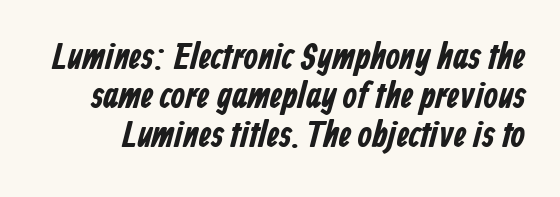
The image shows 37 px bold, condensed sans-serif type; set tight line spacing (1.06x), normal letter spacing, not underlined; low stroke contrast and a medium x-height.
